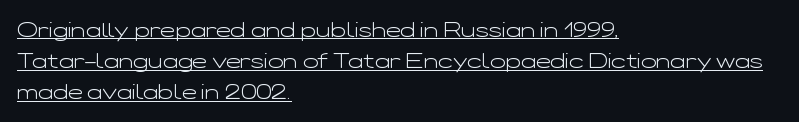
Q: Is the text bold? A: No.
Q: Is the text italic (slanted)? A: No, it is upright.
Q: Is the text underlined? A: Yes.
Q: How is the paragraph aligned? A: Left-aligned.
Q: Is the spacing between letters normal or unusually wide? A: Normal.
Q: Is the spacing between lines tight, normal or loose? A: Normal.
